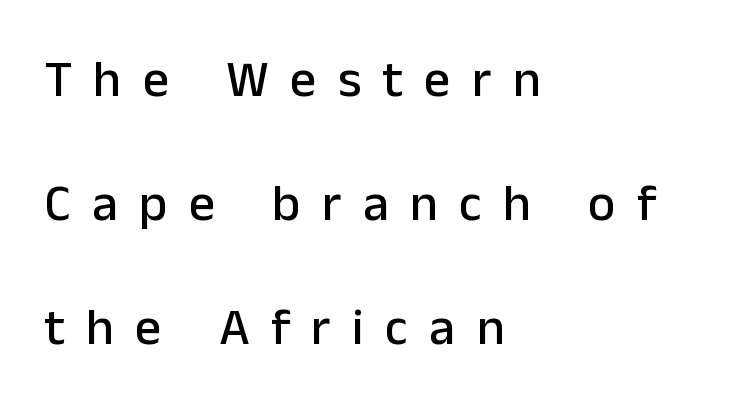
Is there any slant? The stems are plumb. Where is the straight margin? On the left. The block of text is sparse from top to bottom, with ample space between rows. In terms of letterspacing, this is a distinctly airy, spread setting.
